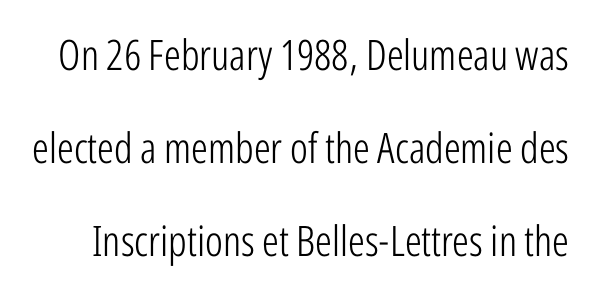
Q: Is the text bold? A: No.
Q: Is the text italic (slanted)? A: No, it is upright.
Q: Is the typeface a serif or a sans-serif typeface? A: Sans-serif.
Q: Is the text underlined? A: No.
Q: Is the spacing between letters normal or unusually wide? A: Normal.
Q: Is the spacing between lines tight, normal or loose? A: Loose.
Q: Width (condensed, normal, or wide)? A: Condensed.
Q: Stroke contrast? A: Low.
Q: x-height? A: Medium.
Q: Monospaced? A: No.
